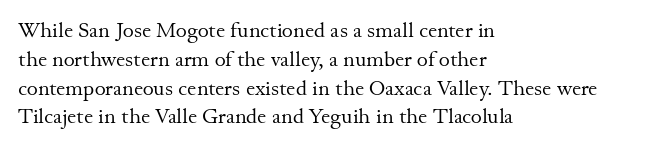
The image shows 21 px text type, upright; set left-aligned, normal line spacing (1.37x), normal letter spacing, not underlined.
